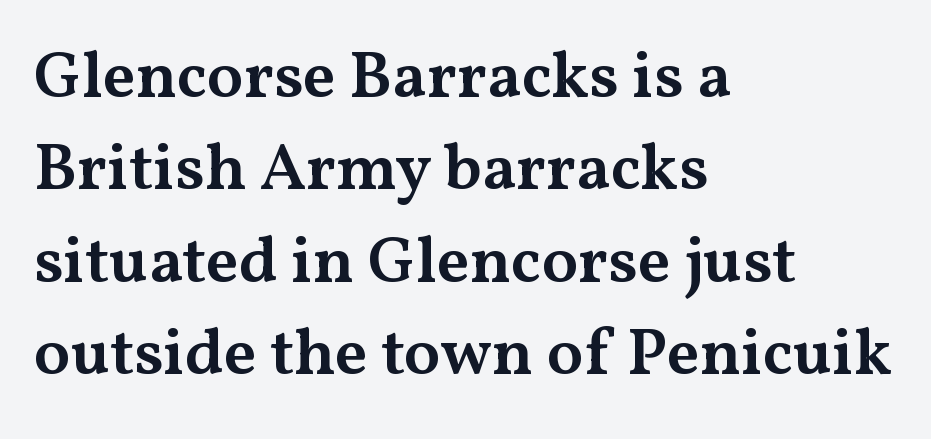
These lines are rendered in a variable-pitch font. Old-style or modern, the face here clearly has serifs. These words are printed semibold, heavier than regular yet not bold. There is no visible air inserted between adjacent glyphs.
